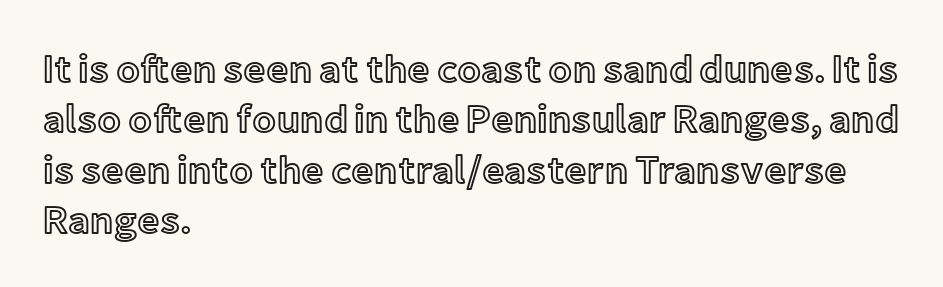
{"italic": "no", "width": "normal", "x_height": "medium", "monospaced": "no", "underline": "no", "align": "left", "line_spacing": "normal", "line_spacing_ratio": 1.29, "letter_spacing": "normal", "letter_spacing_em": 0.0, "glyph_px": 39}
